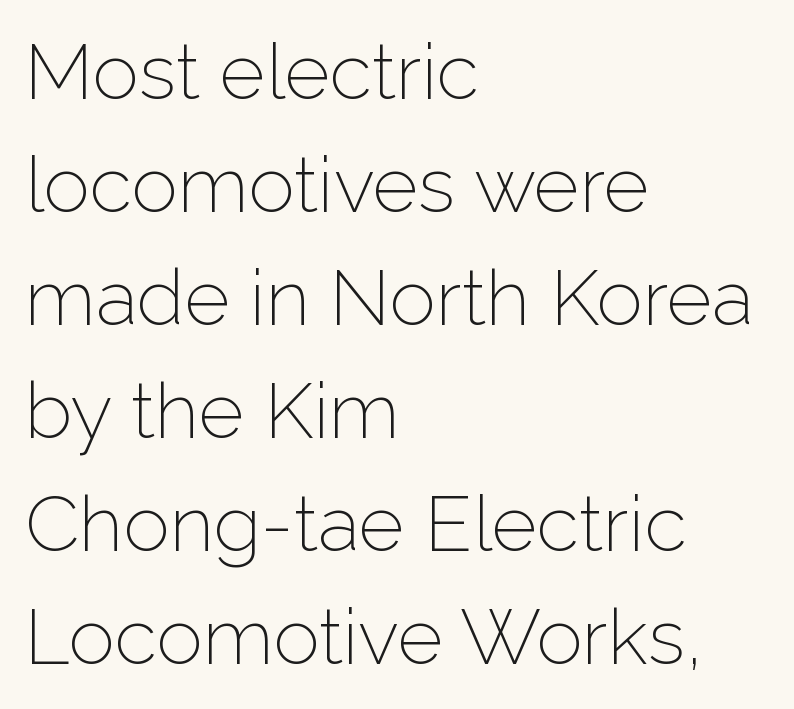
The image shows 78 px light sans-serif type, upright; set left-aligned, normal line spacing (1.45x), normal letter spacing, not underlined; low stroke contrast and a medium x-height.
